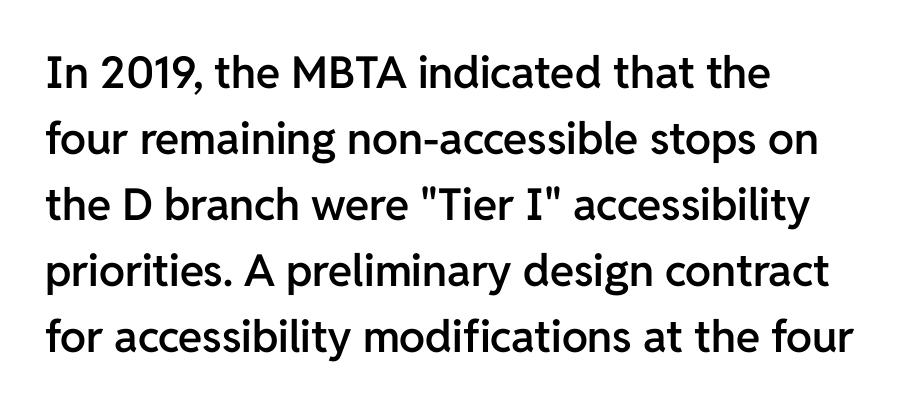
Check where the strokes stop: nothing finishes them off — pure sans. Reading down the block, your eye returns to a fixed left position each line. Do the characters align in a grid? No, the font is proportional. The passage shown is not underscored anywhere.
